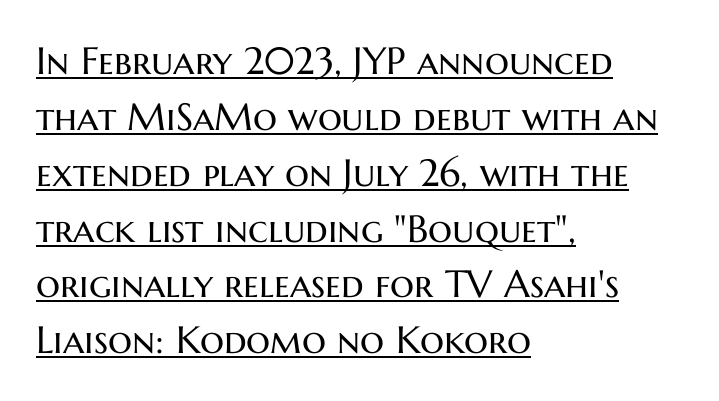
Q: Is the text bold? A: No.
Q: Is the text italic (slanted)? A: No, it is upright.
Q: Is the typeface a serif or a sans-serif typeface? A: Sans-serif.
Q: Is the text underlined? A: Yes.
Q: How is the paragraph aligned? A: Left-aligned.
Q: Is the spacing between letters normal or unusually wide? A: Normal.
Q: Is the spacing between lines tight, normal or loose? A: Normal.
Q: Width (condensed, normal, or wide)? A: Normal.
Q: Stroke contrast? A: Medium.
Q: x-height? A: Medium.
Q: Monospaced? A: No.
